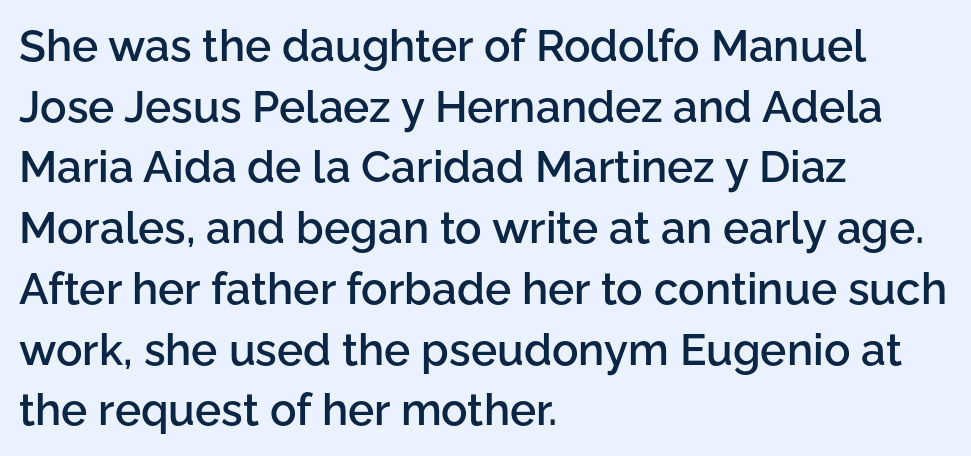
Q: Is the text bold? A: Semi-bold.
Q: Is the text italic (slanted)? A: No, it is upright.
Q: Is the typeface a serif or a sans-serif typeface? A: Sans-serif.
Q: Is the text underlined? A: No.
Q: How is the paragraph aligned? A: Left-aligned.
Q: Is the spacing between letters normal or unusually wide? A: Normal.
Q: Is the spacing between lines tight, normal or loose? A: Normal.
Q: Width (condensed, normal, or wide)? A: Normal.
Q: Stroke contrast? A: Low.
Q: x-height? A: Medium.
Q: Monospaced? A: No.
